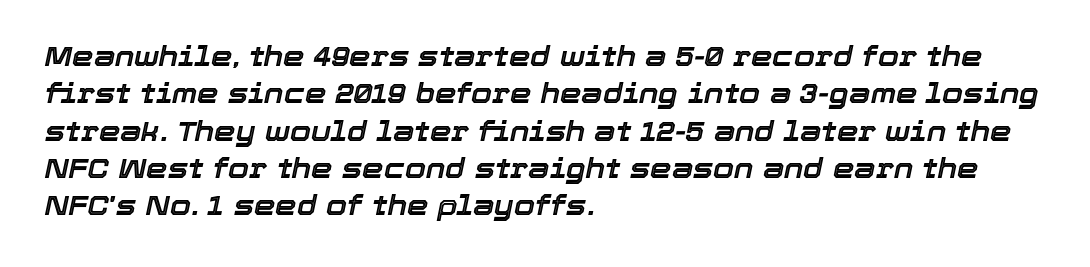
The text carries the slant typical of an italic or oblique font. Layout note: lines flush left. The passage shown has conventional tracking throughout. In terms of leading, this rendering sits right in the middle. Quick note: underline off.
